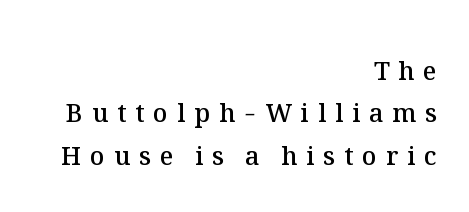
The image shows 25 px text type, upright; set right-aligned, normal line spacing (1.7x), unusually wide letter spacing (+0.36 em), not underlined.
